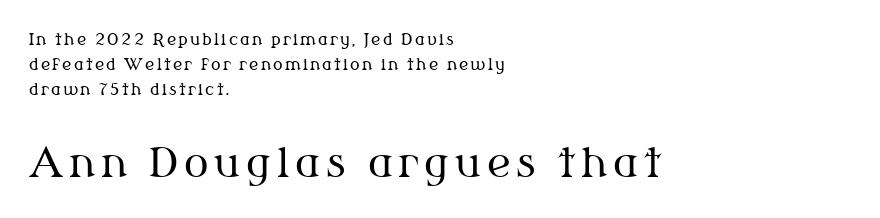
One-word summary of the alignment: left. The more generous point size was reserved for the lower chunk. Each letter's strokes conclude with small projecting serifs. Proportional: the letters do not fall into vertical columns. Has an underline been added? It has not.
